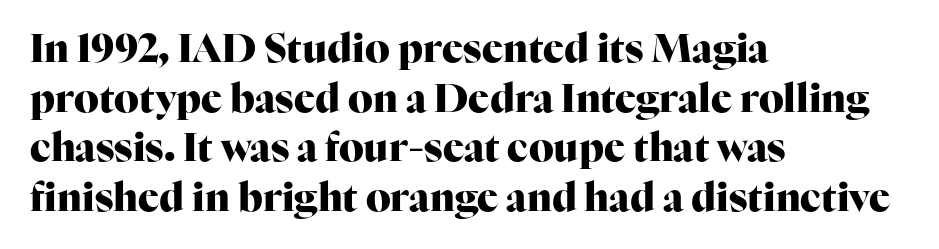
The ragged edge is on the right, which tells us the setting is flush left. Style check: upright. The face used here is seriffed, in the tradition of book romans. The space directly below the letters is spotless.
